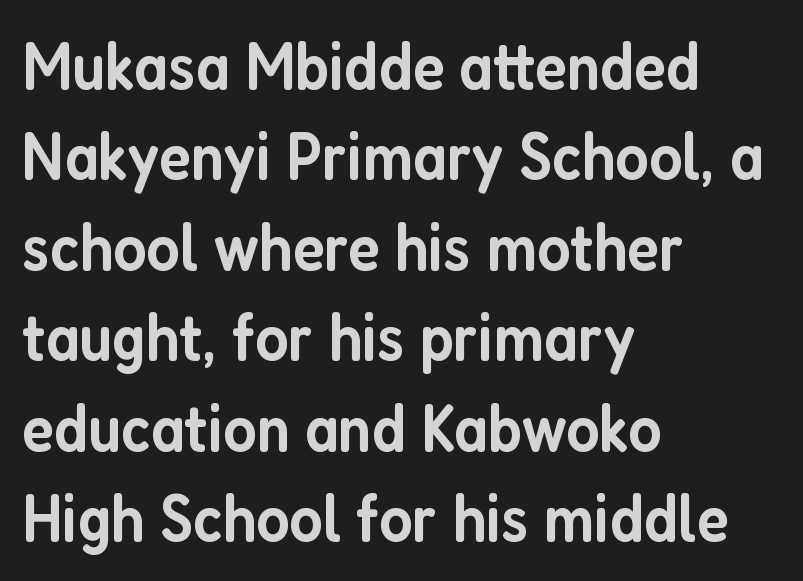
The image shows 68 px semibold, condensed sans-serif type, upright; set left-aligned, normal line spacing (1.33x), normal letter spacing, not underlined; low stroke contrast and a medium x-height.
